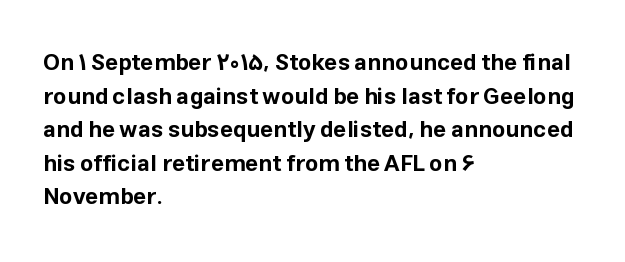
Each line starts at the same left margin while the right side varies. One glance says typical: line gaps are just what's usual. Nope, not italic — everything's standing straight. Plenty of ink on the page — the face is bold.
